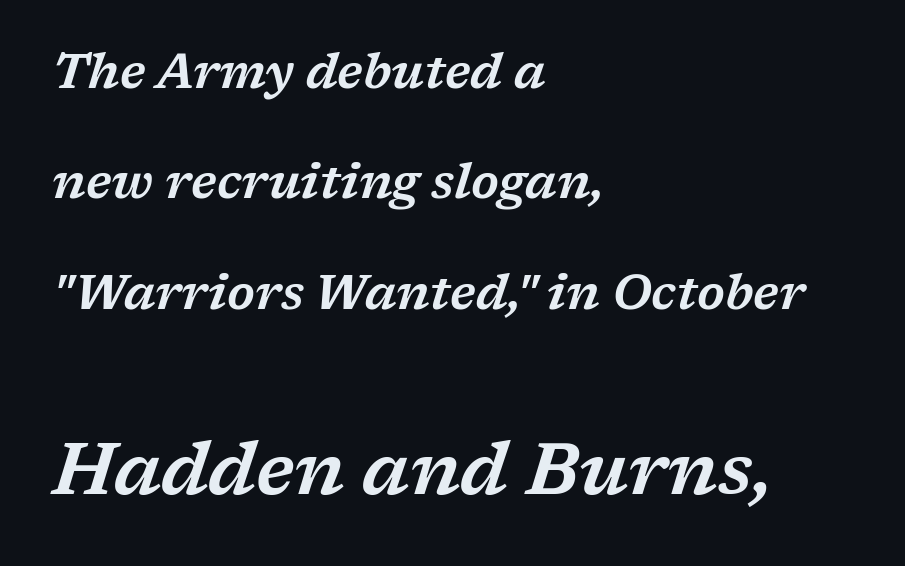
The image shows 72 px wide serif type, italic (leaning right); set left-aligned, loose line spacing (2.3x), normal letter spacing, not underlined; the second (bottom) block is 1.5x larger; low stroke contrast and a medium x-height.
